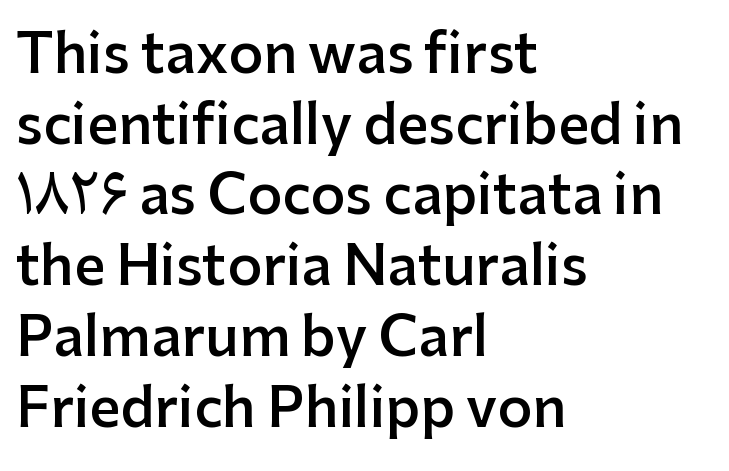
{"serif": "no", "italic": "no", "bold": "semi", "weight": "semibold", "width": "normal", "stroke_contrast": "low", "x_height": "medium", "monospaced": "no", "underline": "no", "align": "left", "line_spacing": "normal", "line_spacing_ratio": 1.31, "letter_spacing": "normal", "letter_spacing_em": 0.0, "glyph_px": 54}
